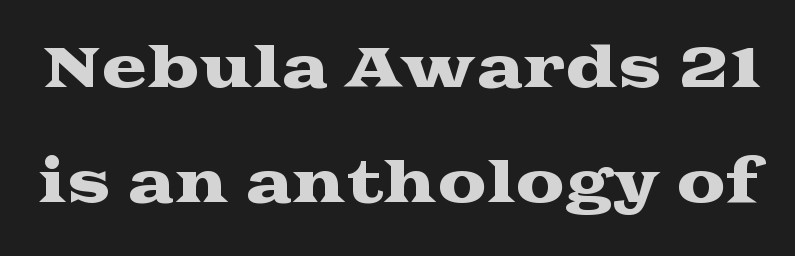
{"serif": "yes", "italic": "no", "width": "wide", "stroke_contrast": "medium", "x_height": "medium", "monospaced": "no", "underline": "no", "line_spacing": "loose", "line_spacing_ratio": 2.1, "letter_spacing": "normal", "letter_spacing_em": 0.0, "glyph_px": 55}
